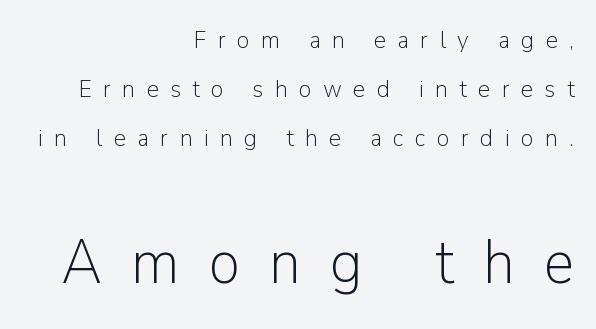
Q: Is the text bold? A: No.
Q: Is the text italic (slanted)? A: No, it is upright.
Q: Is the typeface a serif or a sans-serif typeface? A: Sans-serif.
Q: Is the text underlined? A: No.
Q: How is the paragraph aligned? A: Right-aligned.
Q: Is the spacing between letters normal or unusually wide? A: Unusually wide.
Q: Is the spacing between lines tight, normal or loose? A: Loose.
Q: Which block of text is set in a larger size, the first (top) or the second (bottom)? A: The second (bottom) one.
Q: Width (condensed, normal, or wide)? A: Normal.
Q: Stroke contrast? A: Low.
Q: x-height? A: Medium.
Q: Monospaced? A: No.
